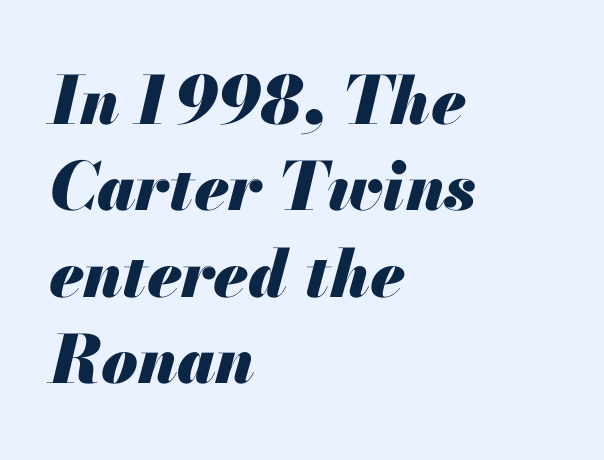
{"italic": "yes", "lean": "right", "slant_degrees": 13, "bold": "yes", "weight": "heavy", "width": "normal", "stroke_contrast": "medium", "x_height": "small", "monospaced": "no", "underline": "no", "align": "left", "line_spacing": "normal", "line_spacing_ratio": 1.31, "letter_spacing": "normal", "letter_spacing_em": 0.0, "glyph_px": 66}
